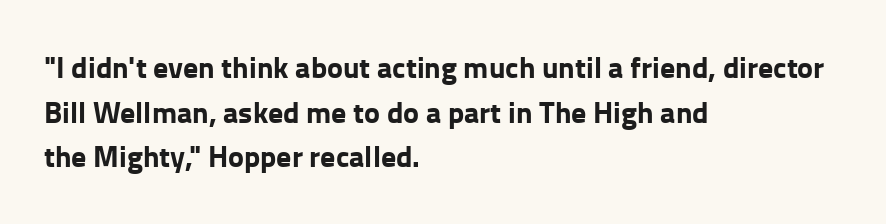
{"serif": "no", "italic": "no", "bold": "yes", "weight": "bold", "width": "normal", "stroke_contrast": "low", "x_height": "medium", "monospaced": "no", "underline": "no", "align": "left", "line_spacing": "normal", "line_spacing_ratio": 1.49, "letter_spacing": "normal", "letter_spacing_em": 0.0, "glyph_px": 30}
